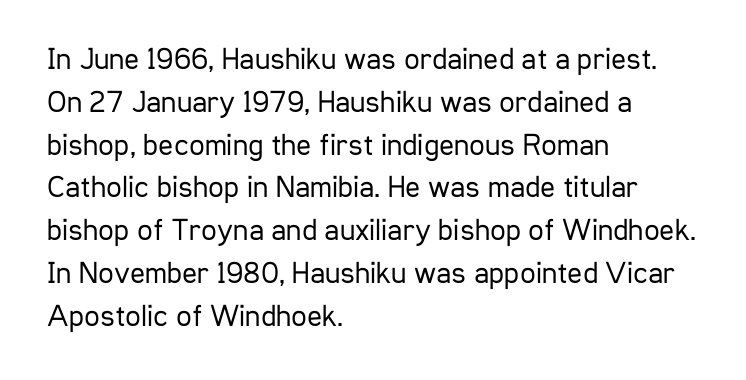
{"serif": "no", "italic": "no", "bold": "no", "weight": "regular", "width": "condensed", "stroke_contrast": "low", "x_height": "medium", "monospaced": "no", "underline": "no", "align": "left", "line_spacing": "normal", "line_spacing_ratio": 1.38, "letter_spacing": "normal", "letter_spacing_em": 0.0, "glyph_px": 31}
